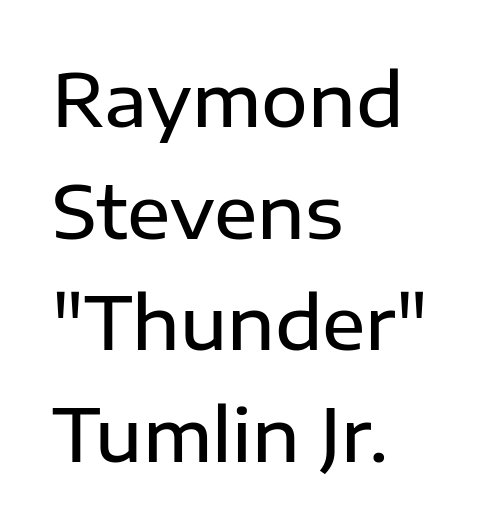
{"serif": "no", "italic": "no", "bold": "semi", "weight": "semibold", "width": "normal", "stroke_contrast": "low", "x_height": "medium", "monospaced": "no", "underline": "no", "align": "left", "line_spacing": "normal", "line_spacing_ratio": 1.55, "letter_spacing": "normal", "letter_spacing_em": 0.0, "glyph_px": 72}
